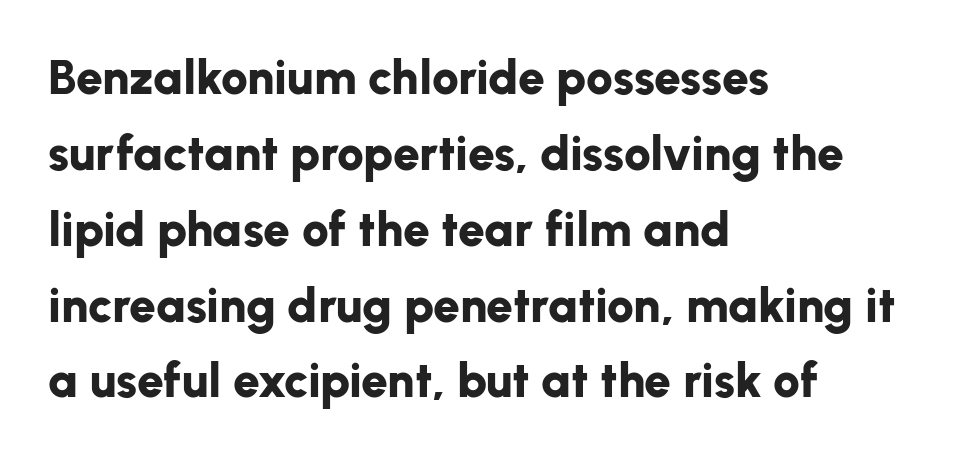
{"serif": "no", "italic": "no", "bold": "yes", "weight": "bold", "width": "normal", "stroke_contrast": "low", "x_height": "medium", "monospaced": "no", "underline": "no", "align": "left", "line_spacing": "normal", "line_spacing_ratio": 1.58, "letter_spacing": "normal", "letter_spacing_em": 0.0, "glyph_px": 48}
